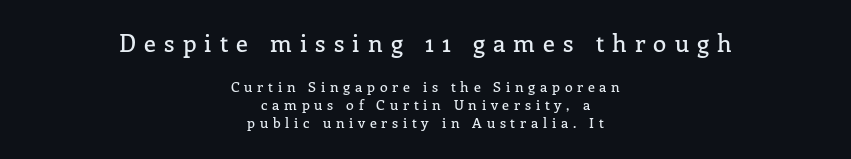
{"italic": "no", "underline": "no", "align": "center", "line_spacing": "normal", "line_spacing_ratio": 1.29, "letter_spacing": "wide", "letter_spacing_em": 0.34, "larger_block": "first", "size_ratio": 1.71, "glyph_px": 24}
